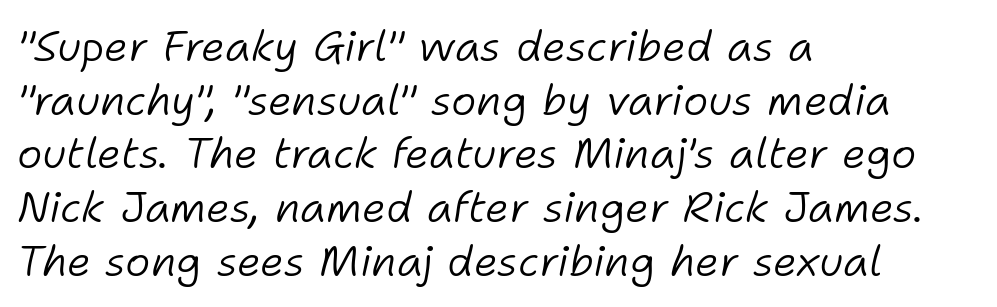
Proportional: the letters do not fall into vertical columns. Does the leading feel generous? No, just average. Characters are canted at an angle relative to the baseline's perpendicular. Stroke thickness stays within the range of a standard reading face or lighter. If you drew a ruler down the left edge, every line would touch it.
